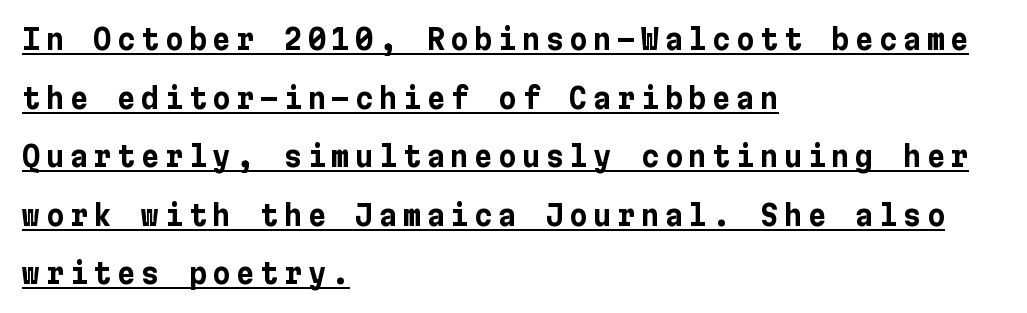
The type is letterspaced generously, with wide tracking. Typeset ragged right — the left edge is the straight one. The vertical gap from one line to the next is large. What decoration does the sample have? An underline. Look at the stroke-to-counter ratio: heavy, a bold.
